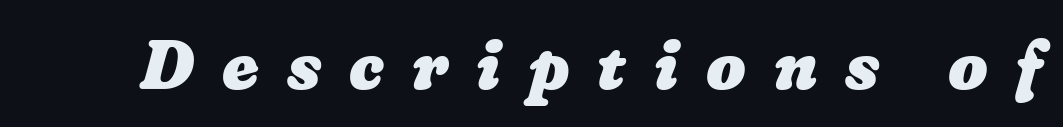
Compared with typical body copy, the letter spacing here is much looser. Each letter keeps its own natural width here, so spacing adapts to shape. Caption: bold face, heavy strokes. Honestly, there is no underline to notice here at all.
